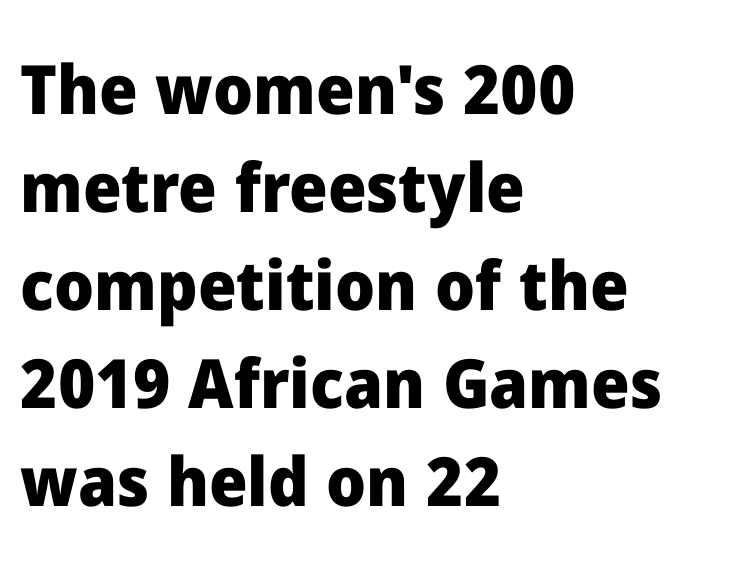
{"serif": "no", "italic": "no", "bold": "yes", "weight": "heavy", "width": "normal", "stroke_contrast": "low", "x_height": "medium", "monospaced": "no", "underline": "no", "align": "left", "line_spacing": "normal", "line_spacing_ratio": 1.44, "letter_spacing": "normal", "letter_spacing_em": 0.0, "glyph_px": 68}
